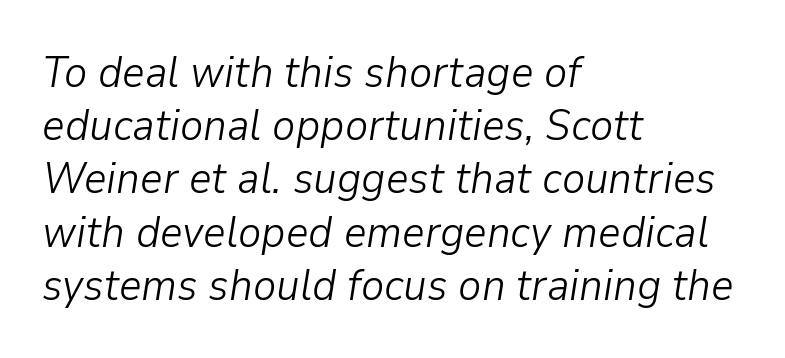
The image shows 44 px light type, italic (leaning right); set left-aligned, line spacing 1.21x, normal letter spacing, not underlined; low stroke contrast and a medium x-height.
